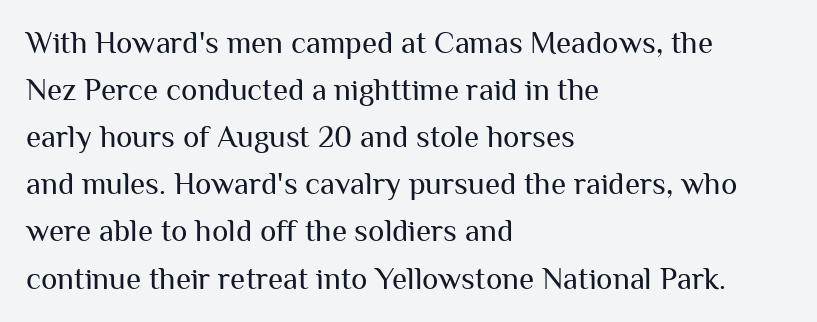
{"serif": "no", "italic": "no", "bold": "no", "weight": "regular", "width": "normal", "stroke_contrast": "medium", "x_height": "medium", "monospaced": "no", "underline": "no", "align": "left", "line_spacing": "normal", "line_spacing_ratio": 1.52, "letter_spacing": "normal", "letter_spacing_em": 0.0, "glyph_px": 31}
